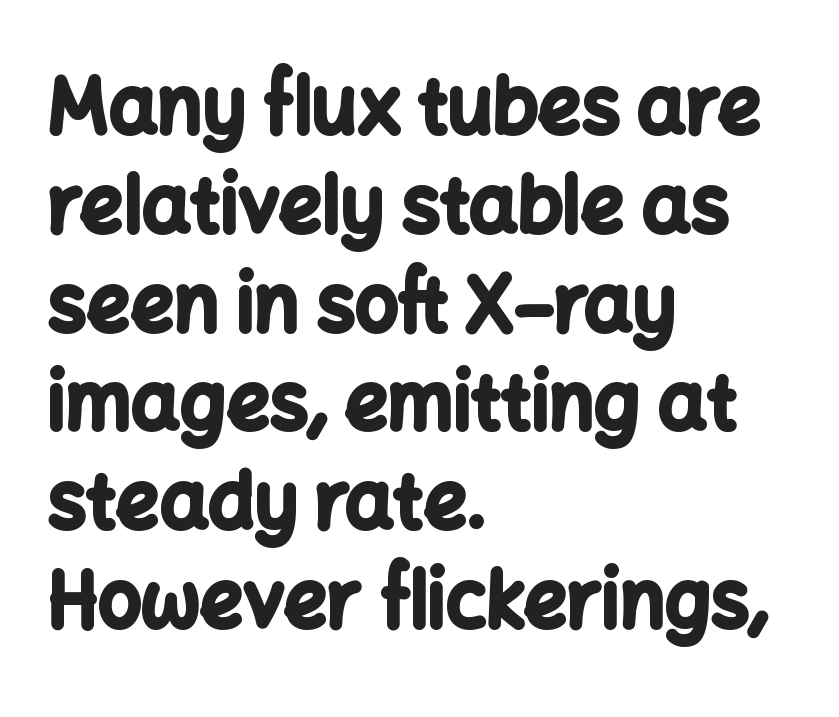
Unlike a traditional serif, this face leaves its strokes unadorned. A bare baseline throughout the passage. One glance says typical: line gaps are just what's usual. Its strokes are broad and dark, the hallmark of bold type. Observe the ordinary spacing: letters are neighbours, not strangers. The rag falls on the right side of this text block.
